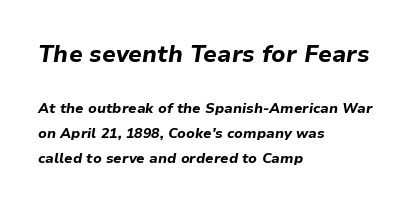
Words float on clear page, feet unadorned. Notice how thick the strokes are: this is what a full bold looks like. Large over small — that's the arrangement of the two blocks here. These lines stack with their left ends in a neat column.
